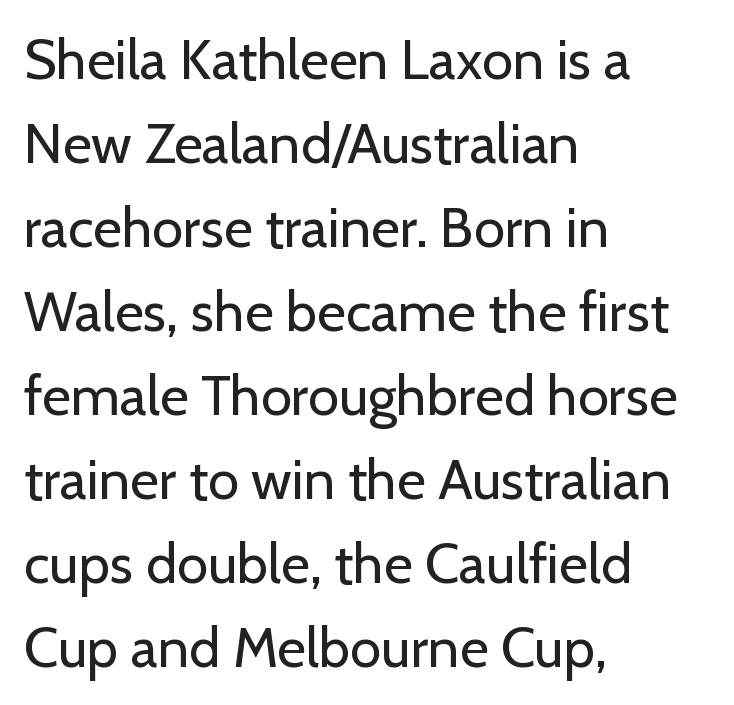
Q: Is the text bold? A: No.
Q: Is the text italic (slanted)? A: No, it is upright.
Q: Is the typeface a serif or a sans-serif typeface? A: Sans-serif.
Q: Is the text underlined? A: No.
Q: How is the paragraph aligned? A: Left-aligned.
Q: Is the spacing between letters normal or unusually wide? A: Normal.
Q: Is the spacing between lines tight, normal or loose? A: Normal.
Q: Width (condensed, normal, or wide)? A: Normal.
Q: Stroke contrast? A: Low.
Q: x-height? A: Medium.
Q: Monospaced? A: No.
